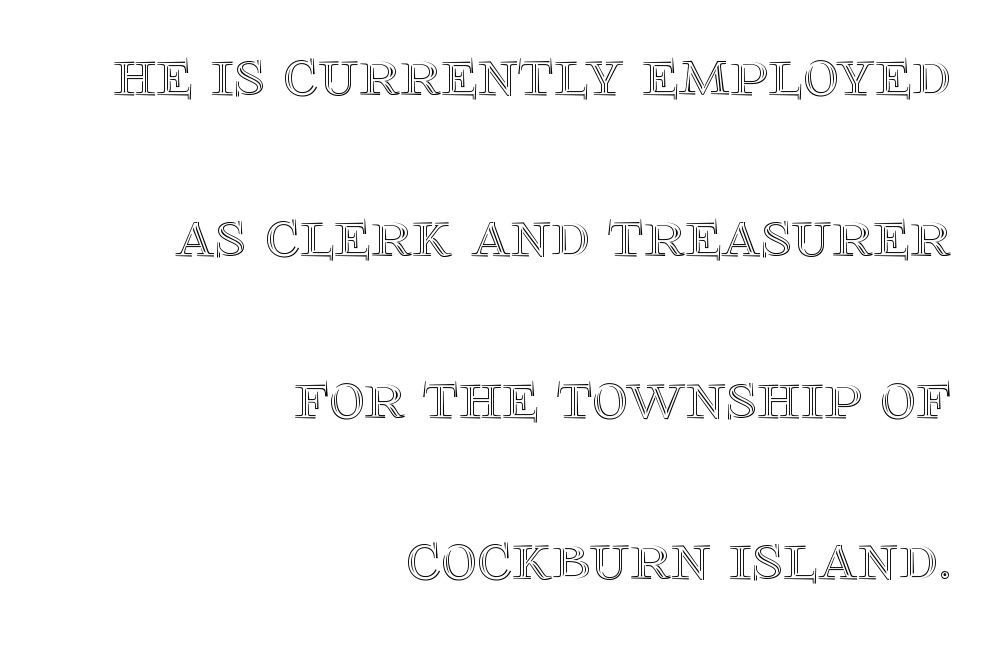
Q: Is the text italic (slanted)? A: No, it is upright.
Q: Is the text underlined? A: No.
Q: How is the paragraph aligned? A: Right-aligned.
Q: Is the spacing between letters normal or unusually wide? A: Normal.
Q: Is the spacing between lines tight, normal or loose? A: Loose.
Q: Width (condensed, normal, or wide)? A: Normal.
Q: x-height? A: Large.
Q: Monospaced? A: No.
